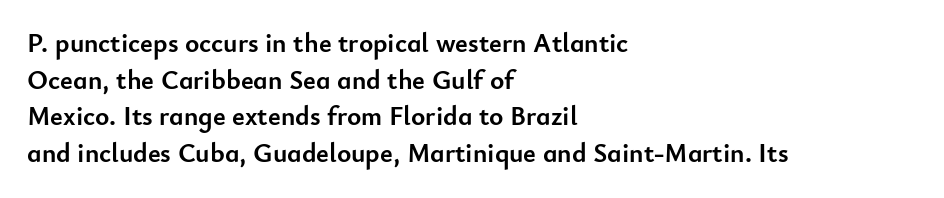
Casual observation: everything's shoved over to the left. Look at the tracking — it's just the regular setting, nothing added. The rendering uses a moderate line-height, typical for paragraphs. Decoration check: the copy has no underline. The face used here has the dense, thick strokes of a bold. The typography opts for an upright posture over an oblique one.
